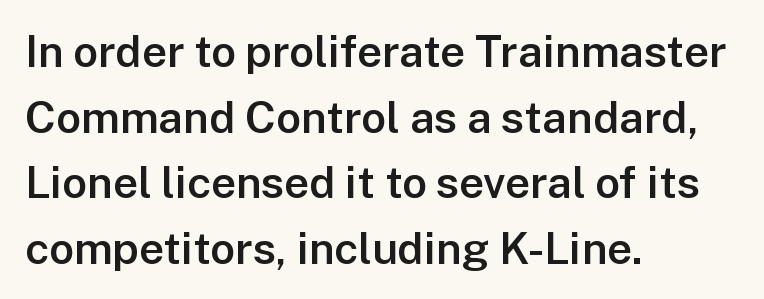
Q: Is the text bold? A: Semi-bold.
Q: Is the text italic (slanted)? A: No, it is upright.
Q: Is the typeface a serif or a sans-serif typeface? A: Sans-serif.
Q: Is the text underlined? A: No.
Q: How is the paragraph aligned? A: Left-aligned.
Q: Is the spacing between letters normal or unusually wide? A: Normal.
Q: Is the spacing between lines tight, normal or loose? A: Normal.
Q: Width (condensed, normal, or wide)? A: Normal.
Q: Stroke contrast? A: Low.
Q: x-height? A: Medium.
Q: Monospaced? A: No.
